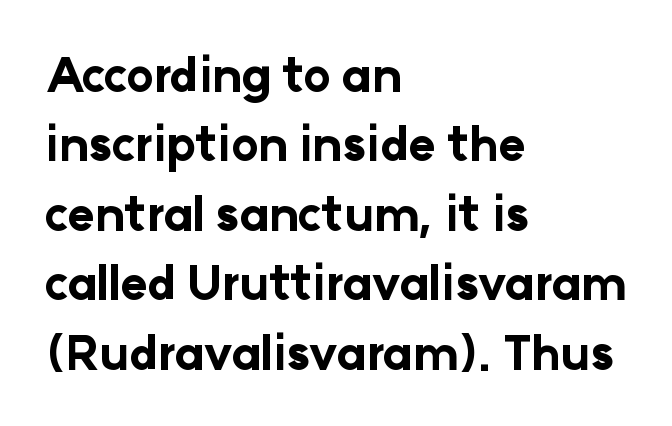
The area under the type is left untouched. Line starts are locked; line ends wander. Italic: no, the glyphs are upright roman. You could not count columns in this text — the font is proportionally spaced.
